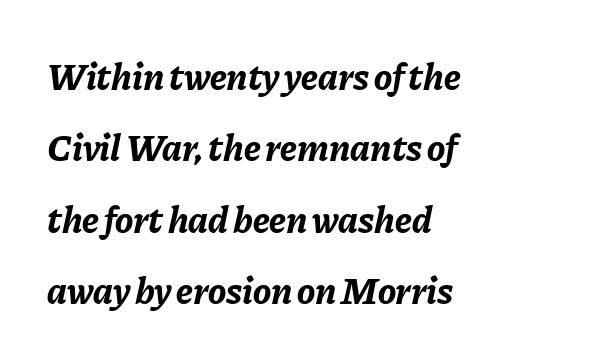
{"italic": "yes", "lean": "right", "slant_degrees": 11, "bold": "yes", "weight": "bold", "width": "normal", "stroke_contrast": "low", "x_height": "medium", "monospaced": "no", "underline": "no", "align": "left", "line_spacing_ratio": 1.88, "letter_spacing": "normal", "letter_spacing_em": 0.0, "glyph_px": 38}
